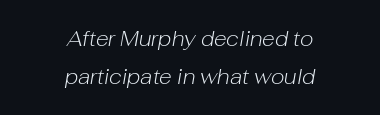
Q: Is the text bold? A: No.
Q: Is the text italic (slanted)? A: Yes, it leans right by about 10 degrees.
Q: Is the text underlined? A: No.
Q: How is the paragraph aligned? A: Centered.
Q: Is the spacing between letters normal or unusually wide? A: Normal.
